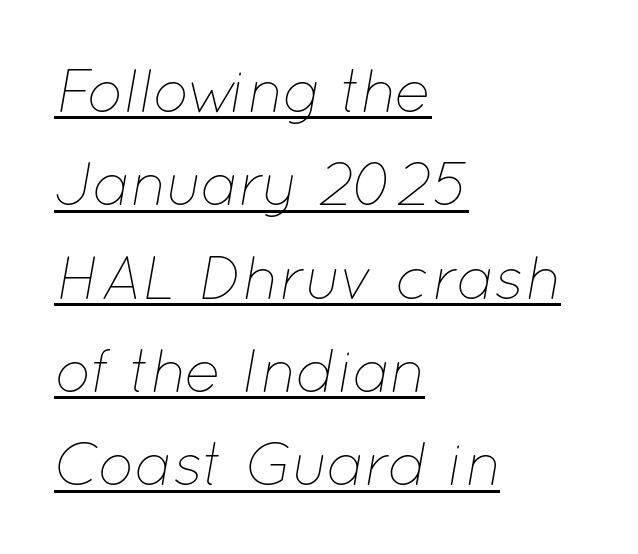
{"italic": "yes", "lean": "right", "slant_degrees": 12, "bold": "no", "weight": "thin", "width": "normal", "stroke_contrast": "low", "x_height": "medium", "monospaced": "no", "underline": "yes", "align": "left", "line_spacing": "normal", "line_spacing_ratio": 1.53, "letter_spacing": "normal", "letter_spacing_em": 0.0, "glyph_px": 61}
